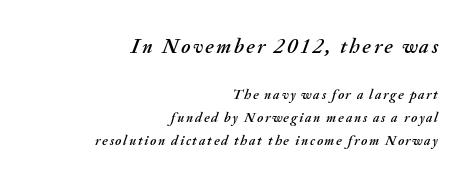
The emphasis by scale lands on block number one, above. Descenders hang freely into open space. The font's italic variant was chosen for this text. Regular leading.
